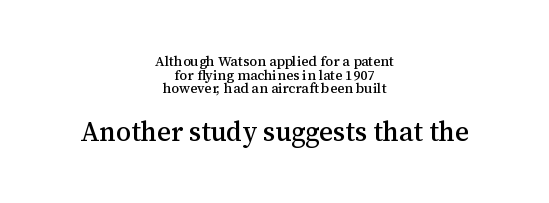
{"italic": "no", "underline": "no", "align": "center", "line_spacing": "tight", "line_spacing_ratio": 0.97, "letter_spacing": "normal", "letter_spacing_em": 0.0, "larger_block": "second", "size_ratio": 1.93, "glyph_px": 27}
